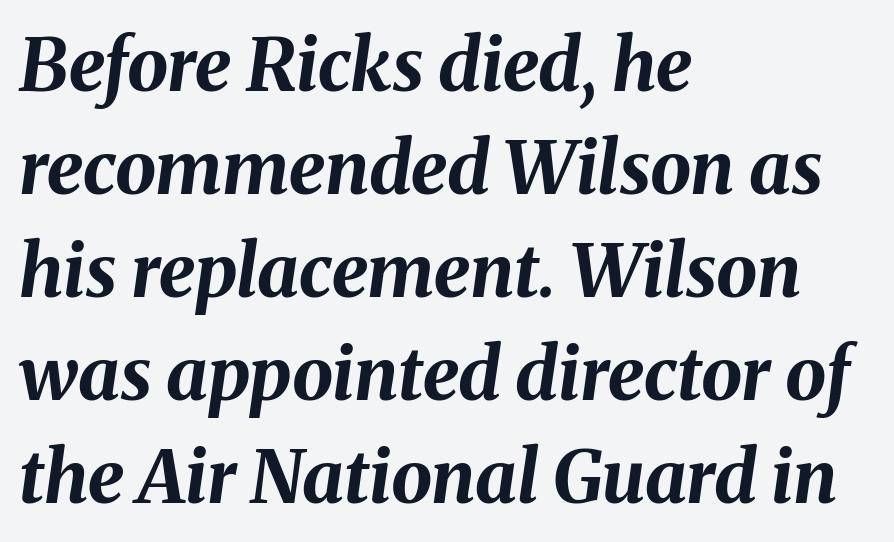
Q: Is the text bold? A: Yes.
Q: Is the text italic (slanted)? A: Yes, it leans right by about 8 degrees.
Q: Is the text underlined? A: No.
Q: How is the paragraph aligned? A: Left-aligned.
Q: Is the spacing between letters normal or unusually wide? A: Normal.
Q: Is the spacing between lines tight, normal or loose? A: Normal.
Q: Width (condensed, normal, or wide)? A: Normal.
Q: Stroke contrast? A: Medium.
Q: x-height? A: Medium.
Q: Monospaced? A: No.
